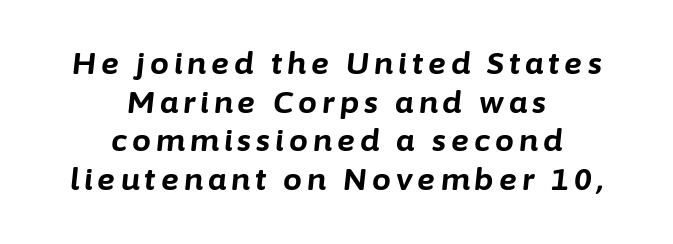
{"italic": "yes", "lean": "right", "slant_degrees": 6, "bold": "yes", "weight": "bold", "width": "normal", "stroke_contrast": "low", "x_height": "medium", "monospaced": "no", "underline": "no", "align": "center", "line_spacing": "normal", "line_spacing_ratio": 1.29, "glyph_px": 30}
